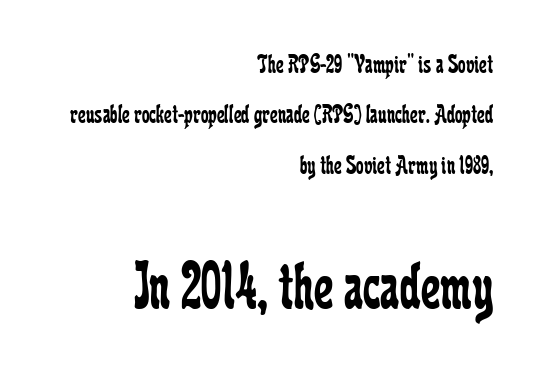
The image shows 68 px regular-weight, condensed serif type, upright; set right-aligned, line spacing 1.87x, normal letter spacing, not underlined; the second (bottom) block is 2.52x larger; low stroke contrast and a medium x-height.
